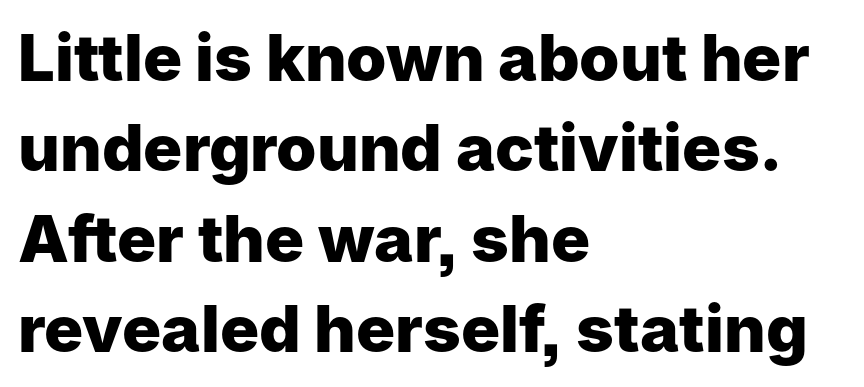
Q: Is the text bold? A: Yes.
Q: Is the text italic (slanted)? A: No, it is upright.
Q: Is the typeface a serif or a sans-serif typeface? A: Sans-serif.
Q: Is the text underlined? A: No.
Q: How is the paragraph aligned? A: Left-aligned.
Q: Is the spacing between letters normal or unusually wide? A: Normal.
Q: Is the spacing between lines tight, normal or loose? A: Normal.
Q: Width (condensed, normal, or wide)? A: Normal.
Q: Stroke contrast? A: Low.
Q: x-height? A: Medium.
Q: Monospaced? A: No.
